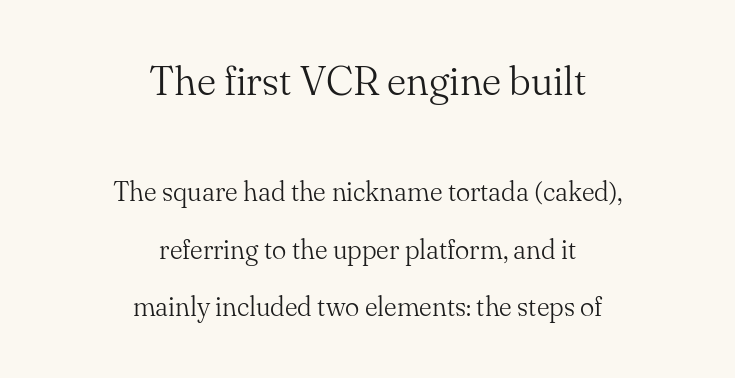
The image shows 41 px light serif type, upright; set centered, loose line spacing (2.13x), normal letter spacing, not underlined; the first (top) block is 1.52x larger; medium stroke contrast and a small x-height.
